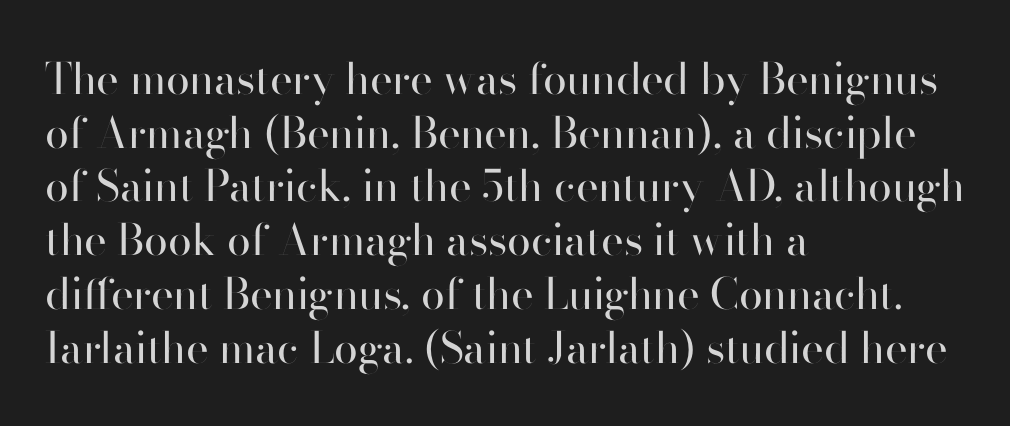
Here the glyphs are tracked normally, forming tight word shapes. The type sits square on the baseline with zero lean. The rag falls on the right side of this text block. This reads as an unemphasized weight, regular at the heaviest. What's the leading like? Ordinary, nothing unusual.
